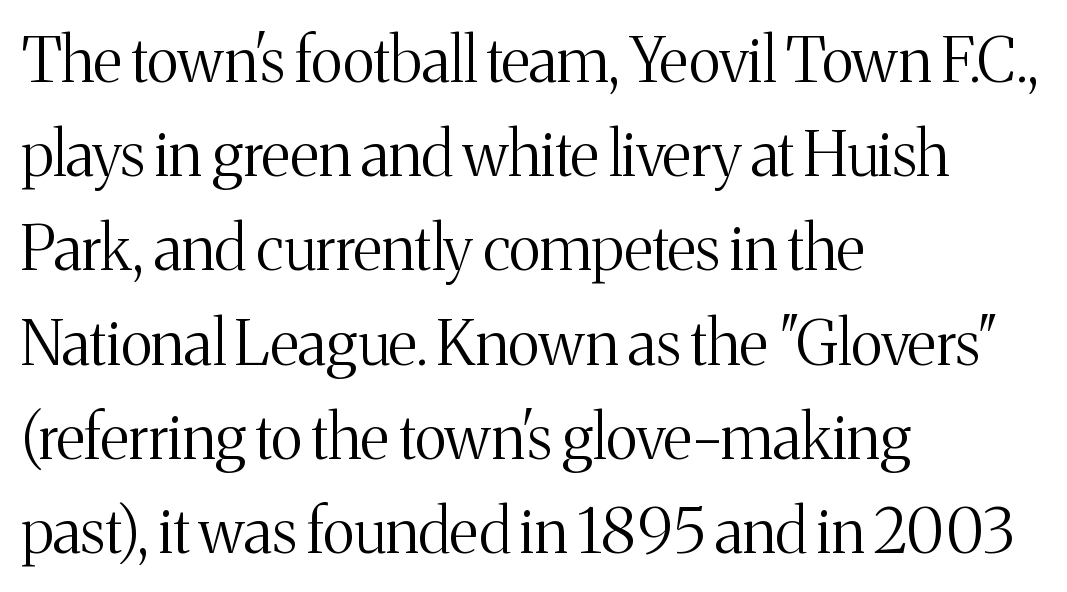
The lines sit at an ordinary, default distance from one another. Characters follow at the spacing the type designer built in. Italic? Not at all — the glyphs are vertical. Descender tails drop into unmarked territory. This rendering employs a face with finishing strokes, i.e., a serif. Here the designer chose a conventional face with non-uniform glyph widths.
